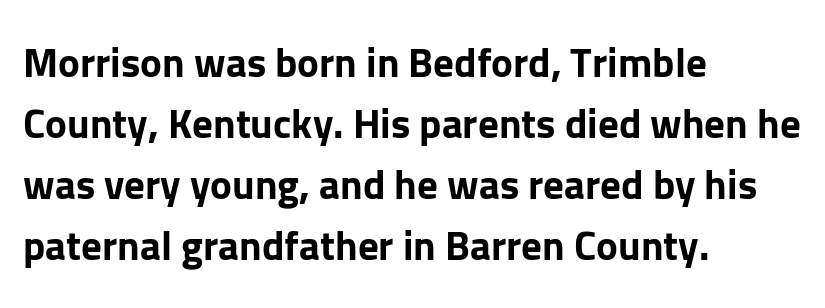
{"serif": "no", "italic": "no", "bold": "yes", "weight": "bold", "width": "normal", "stroke_contrast": "low", "x_height": "medium", "monospaced": "no", "underline": "no", "align": "left", "line_spacing": "normal", "line_spacing_ratio": 1.49, "letter_spacing": "normal", "letter_spacing_em": 0.0, "glyph_px": 41}
